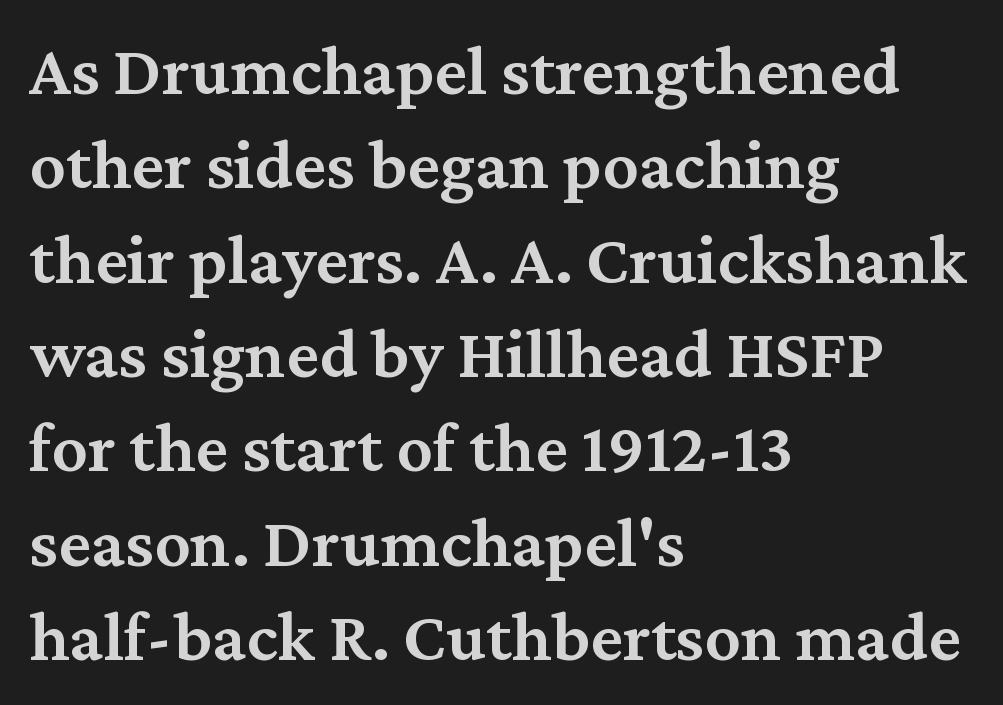
Q: Is the text bold? A: Semi-bold.
Q: Is the text italic (slanted)? A: No, it is upright.
Q: Is the typeface a serif or a sans-serif typeface? A: Serif.
Q: Is the text underlined? A: No.
Q: How is the paragraph aligned? A: Left-aligned.
Q: Is the spacing between letters normal or unusually wide? A: Normal.
Q: Is the spacing between lines tight, normal or loose? A: Normal.
Q: Width (condensed, normal, or wide)? A: Normal.
Q: Stroke contrast? A: Medium.
Q: x-height? A: Medium.
Q: Monospaced? A: No.
